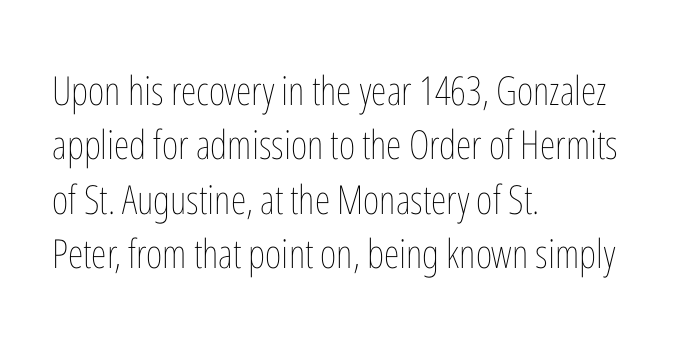
Check under the words: just untouched page. Weight: regular or lighter. Observe the ordinary spacing: letters are neighbours, not strangers. These lines were composed using upright roman letters.
